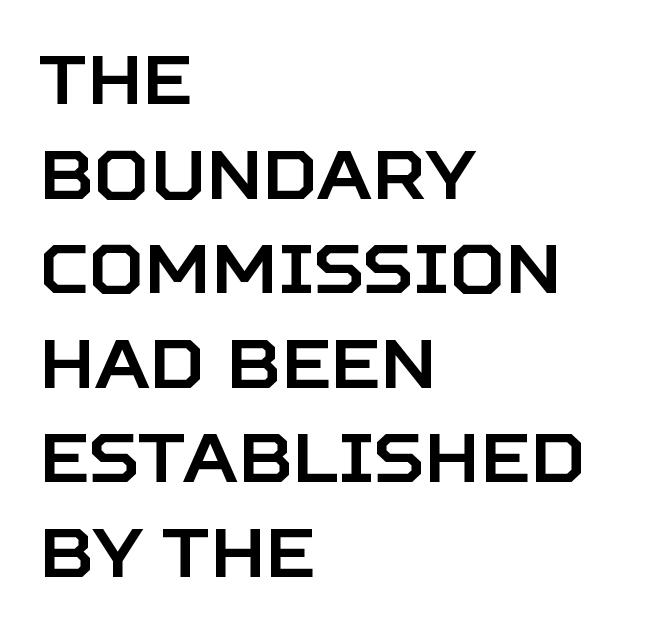
This block has exactly the height ordinary leading produces. If you drew a line through each stem, it would be perfectly vertical. There is no visible air inserted between adjacent glyphs. The passage shown is typed in a proportional face where columns would drift.
